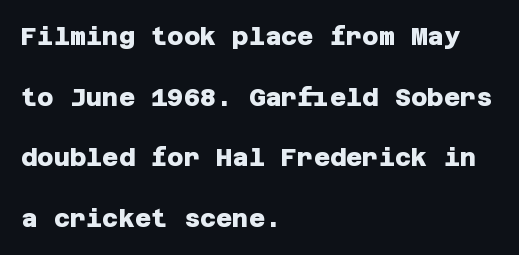
The string is rendered with underlining switched off. What stands out about the letter spacing? Nothing — it is the standard amount. Visually the block forms a straight wall on the left and a jagged coastline on the right. You'd pick this weight for a headline — it's a proper bold. The line-height multiplier appears high, well above default.
